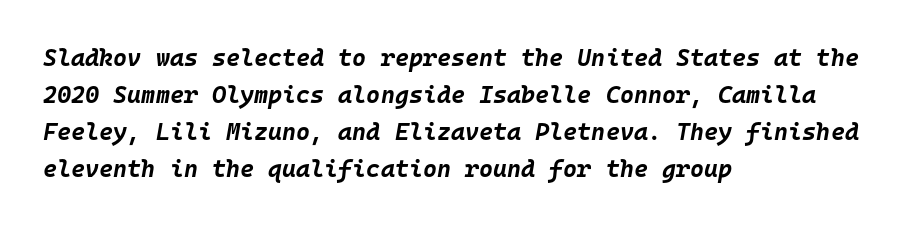
Q: Is the text bold? A: Yes.
Q: Is the text italic (slanted)? A: Yes, it leans right by about 10 degrees.
Q: Is the text underlined? A: No.
Q: How is the paragraph aligned? A: Left-aligned.
Q: Is the spacing between letters normal or unusually wide? A: Normal.
Q: Is the spacing between lines tight, normal or loose? A: Normal.
